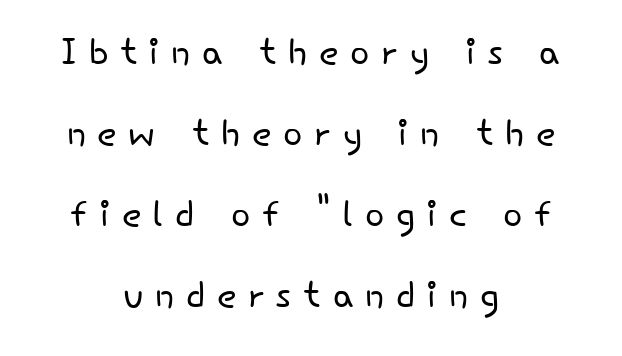
The image shows 51 px light sans-serif type, upright; set centered, normal line spacing (1.59x), unusually wide letter spacing (+0.23 em), not underlined; low stroke contrast and a small x-height.
